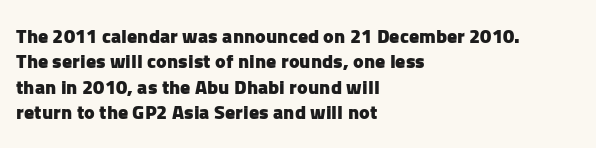
The image shows 20 px bold type, upright; set left-aligned, normal line spacing (1.27x), normal letter spacing, not underlined.
